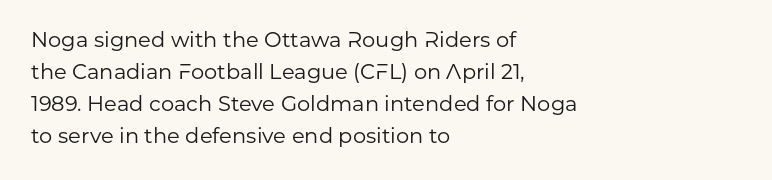
Is the block centered? No — it sits flush against the left margin. Honestly, the row spacing looks completely unremarkable. Check under the words: just untouched page. Ascenders rise straight up at ninety degrees. Nobody touched the tracking dial on this one.
